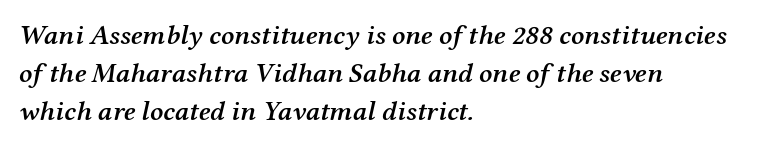
{"serif": "yes", "italic": "yes", "lean": "right", "slant_degrees": 12, "bold": "semi", "weight": "semibold", "width": "normal", "stroke_contrast": "medium", "x_height": "medium", "monospaced": "no", "underline": "no", "align": "left", "line_spacing": "normal", "line_spacing_ratio": 1.36, "letter_spacing": "normal", "letter_spacing_em": 0.0, "glyph_px": 28}
